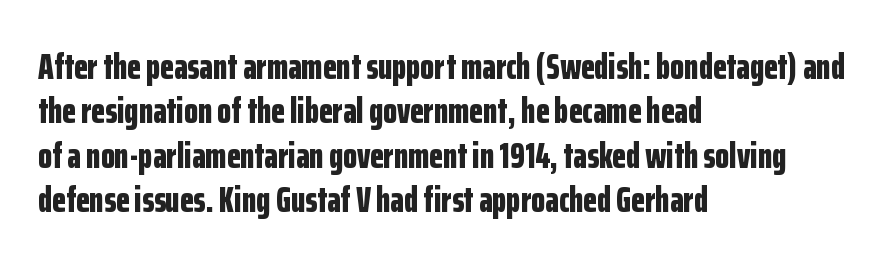
{"serif": "no", "italic": "no", "bold": "yes", "weight": "bold", "width": "condensed", "stroke_contrast": "low", "x_height": "medium", "monospaced": "no", "underline": "no", "align": "left", "line_spacing_ratio": 1.23, "letter_spacing": "normal", "letter_spacing_em": 0.0, "glyph_px": 36}
